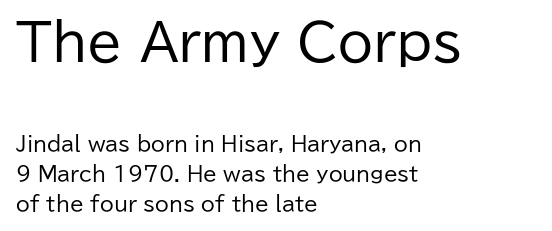
Q: Is the text bold? A: No.
Q: Is the text italic (slanted)? A: No, it is upright.
Q: Is the typeface a serif or a sans-serif typeface? A: Sans-serif.
Q: Is the text underlined? A: No.
Q: How is the paragraph aligned? A: Left-aligned.
Q: Is the spacing between letters normal or unusually wide? A: Normal.
Q: Is the spacing between lines tight, normal or loose? A: Normal.
Q: Which block of text is set in a larger size, the first (top) or the second (bottom)? A: The first (top) one.
Q: Width (condensed, normal, or wide)? A: Normal.
Q: Stroke contrast? A: Low.
Q: x-height? A: Medium.
Q: Monospaced? A: No.
